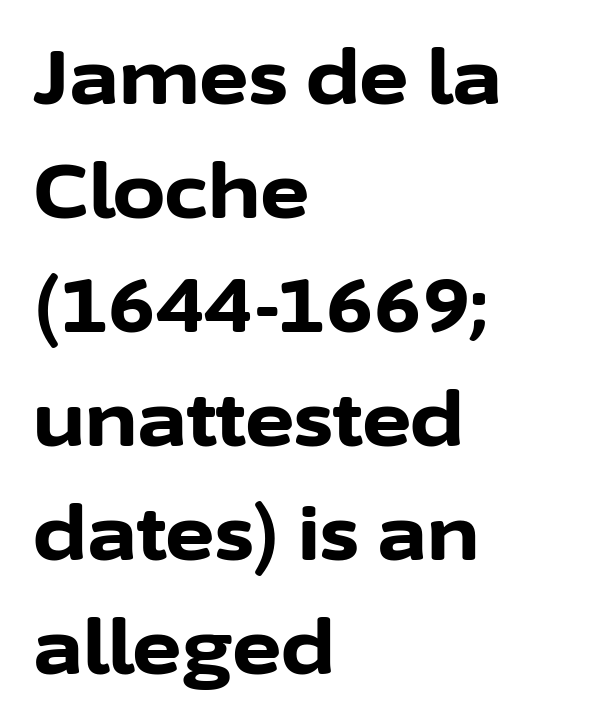
{"serif": "no", "italic": "no", "bold": "yes", "weight": "bold", "width": "normal", "stroke_contrast": "low", "x_height": "medium", "monospaced": "no", "underline": "no", "align": "left", "line_spacing": "normal", "line_spacing_ratio": 1.52, "letter_spacing": "normal", "letter_spacing_em": 0.0, "glyph_px": 75}
